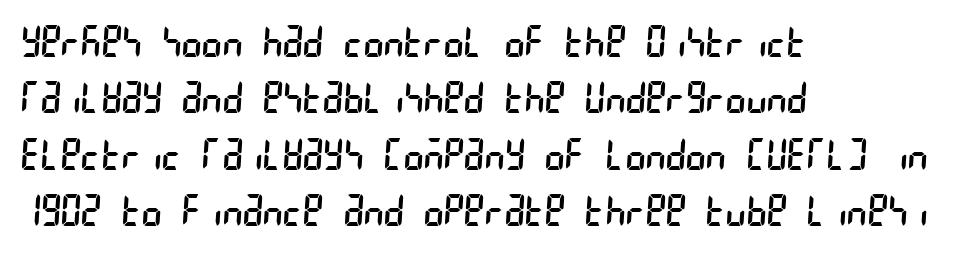
I'd call this a sans setting — the letters go barefoot. Glyph-to-glyph distance matches everyday printed text. Nothing heavy about these letters — not bold at all. Short and long lines alike share a common starting point at left. Descenders hang freely into open space. A normal amount of white space separates one row of letters from the next.
